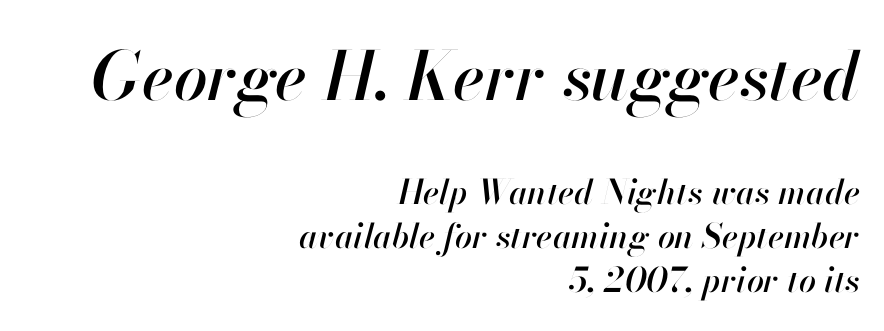
{"italic": "yes", "lean": "right", "slant_degrees": 13, "width": "normal", "stroke_contrast": "high", "x_height": "small", "monospaced": "no", "underline": "no", "align": "right", "line_spacing": "normal", "line_spacing_ratio": 1.3, "letter_spacing": "normal", "letter_spacing_em": 0.0, "larger_block": "first", "size_ratio": 1.97, "glyph_px": 67}
